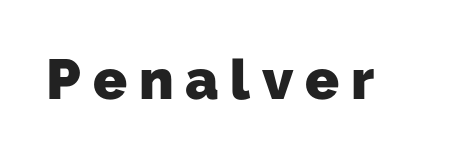
The image shows 56 px heavy sans-serif type; set unusually wide letter spacing (+0.21 em), not underlined; low stroke contrast and a medium x-height.
